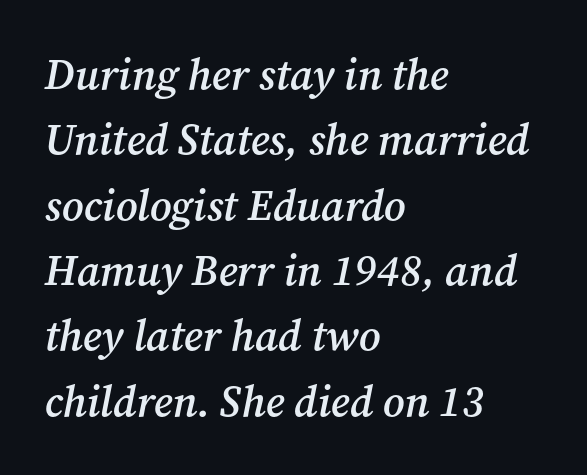
The image shows 43 px semibold serif type, italic (leaning right); set left-aligned, normal line spacing (1.52x), normal letter spacing, not underlined; medium stroke contrast and a medium x-height.
